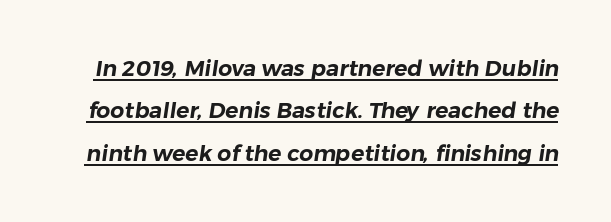
Does extra space separate the letters? No, they use regular spacing. Quick note: interline space is abundant. Underlined type.
